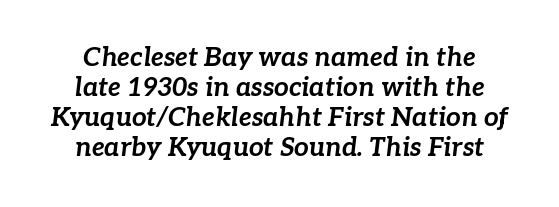
{"italic": "yes", "lean": "right", "slant_degrees": 7, "bold": "yes", "underline": "no", "line_spacing_ratio": 1.16, "letter_spacing": "normal", "letter_spacing_em": 0.0, "glyph_px": 26}
